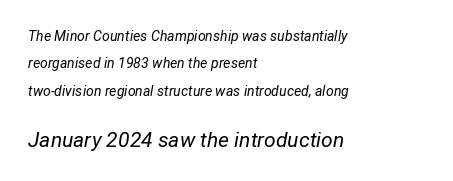
The passage shown begins with its smaller block and ends with its larger one. The glyphs look as if they've been sheared to an angle. No heavy texture on the line: the type isn't bold. Baseline-to-baseline distance is far greater than the letter height. The rendering anchors every line to the left-hand side. Inter-character spacing is left at the font's built-in metrics.
